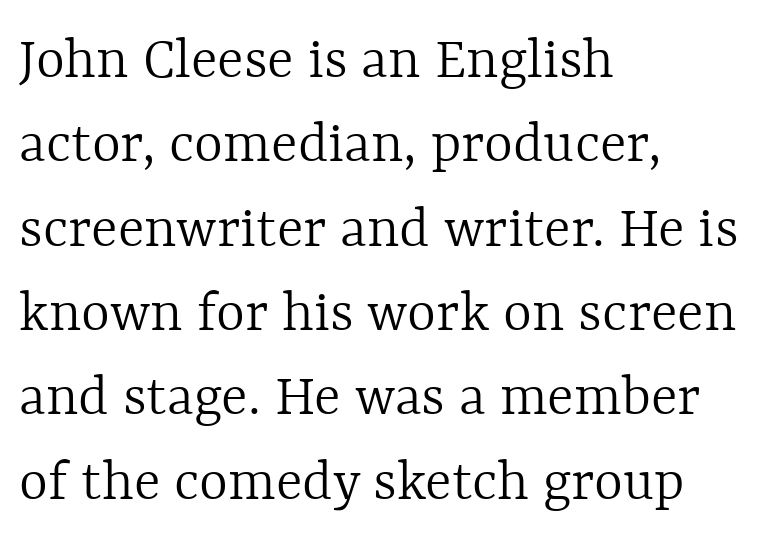
The rendering uses a moderate line-height, typical for paragraphs. Line starts are locked; line ends wander. The face used here is proportionally spaced, like ordinary book or web type. The specimen reads as upright at a glance. Unmarked baselines from the first word to the last.
